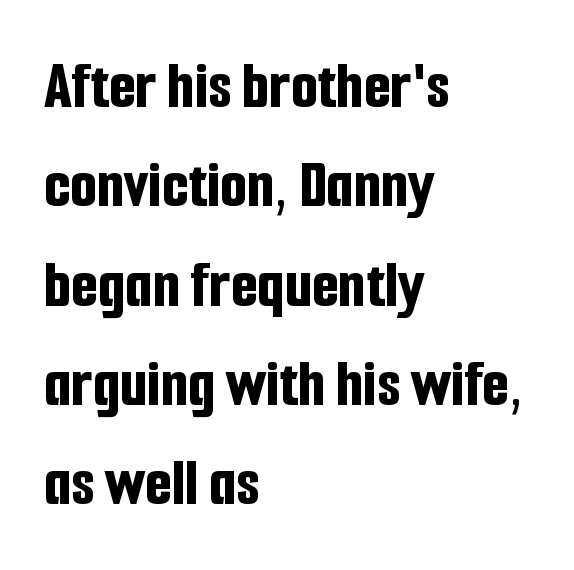
The passage shown is typed in a proportional face where columns would drift. The letters are bold, with thick, heavy strokes. The space beneath each line is pristine and unruled. Left-aligned paragraph, ragged on the right. What stands out about the letter spacing? Nothing — it is the standard amount.
